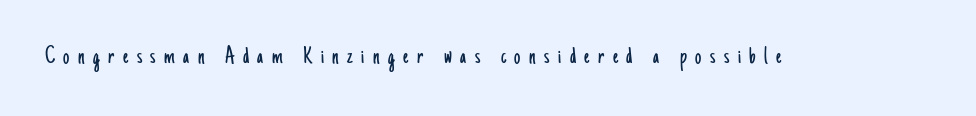
{"italic": "no", "bold": "no", "underline": "no", "letter_spacing": "wide", "letter_spacing_em": 0.34, "glyph_px": 25}
